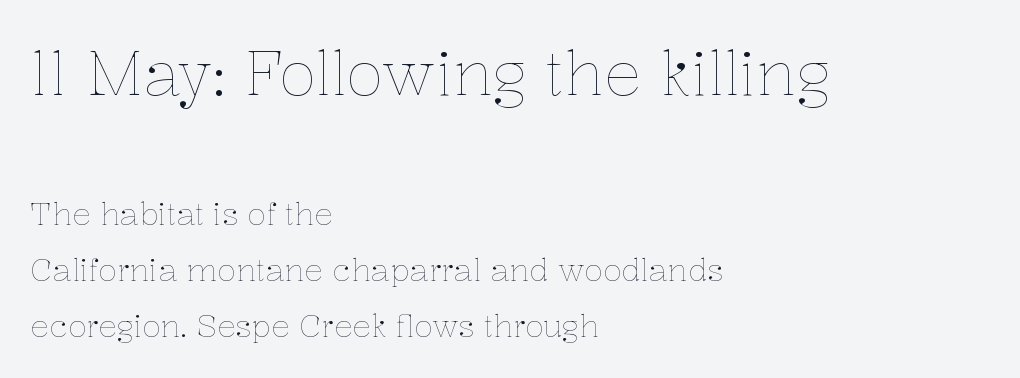
Every stem runs plumb, perpendicular to the baseline. Which margin do the lines hug? The left one — the right edge is uneven. No chunkiness to these letters — they're not bold. The area under the type is left untouched. Between one letter and the next there's only the usual sliver of space.
